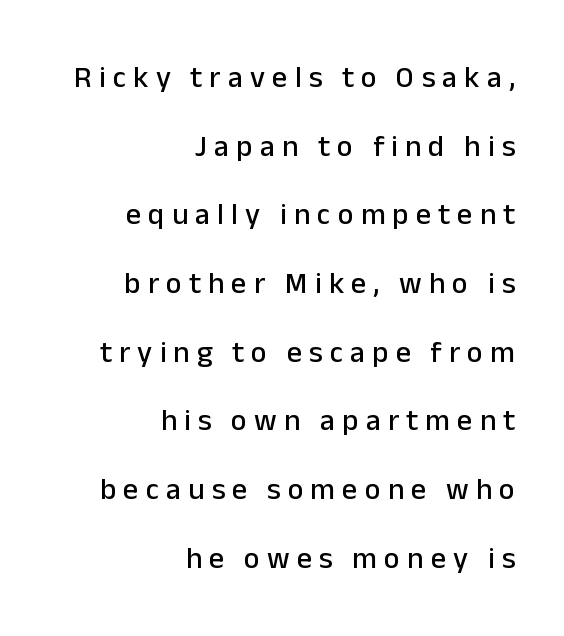
The image shows 30 px sans-serif type, upright; set right-aligned, loose line spacing (2.29x), unusually wide letter spacing (+0.24 em), not underlined; low stroke contrast and a medium x-height.
